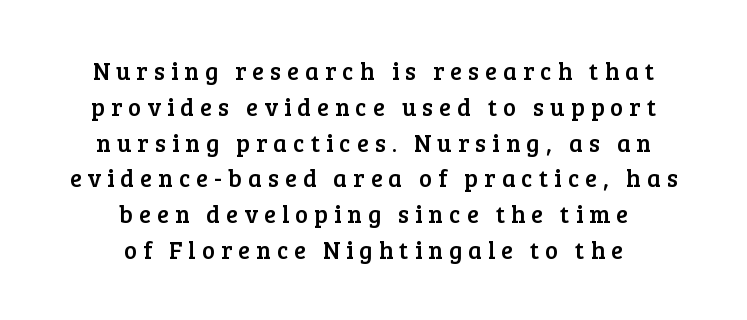
The image shows 24 px text type, upright; set centered, normal line spacing (1.49x), unusually wide letter spacing (+0.26 em), not underlined.
